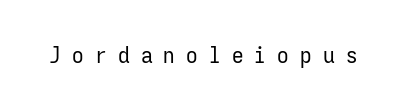
Q: Is the text bold? A: No.
Q: Is the text italic (slanted)? A: No, it is upright.
Q: Is the text underlined? A: No.
Q: Is the spacing between letters normal or unusually wide? A: Unusually wide.
